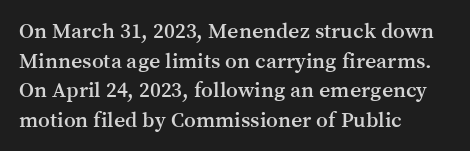
{"italic": "no", "underline": "no", "align": "left", "line_spacing": "normal", "line_spacing_ratio": 1.35, "letter_spacing": "normal", "letter_spacing_em": 0.0, "glyph_px": 22}
